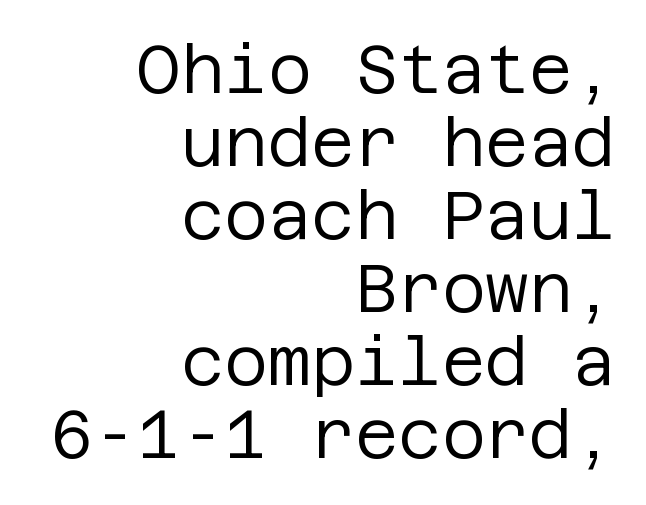
The image shows 67 px regular-weight sans-serif type, upright; set right-aligned, tight line spacing (1.09x), normal letter spacing, not underlined; low stroke contrast and a large x-height.
